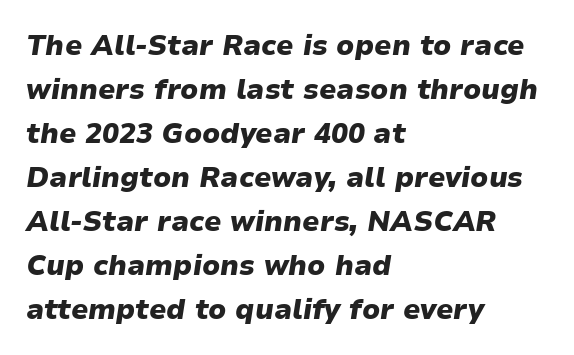
The image shows 28 px heavy type, italic (leaning right); set left-aligned, normal line spacing (1.57x), normal letter spacing, not underlined; low stroke contrast and a medium x-height.
